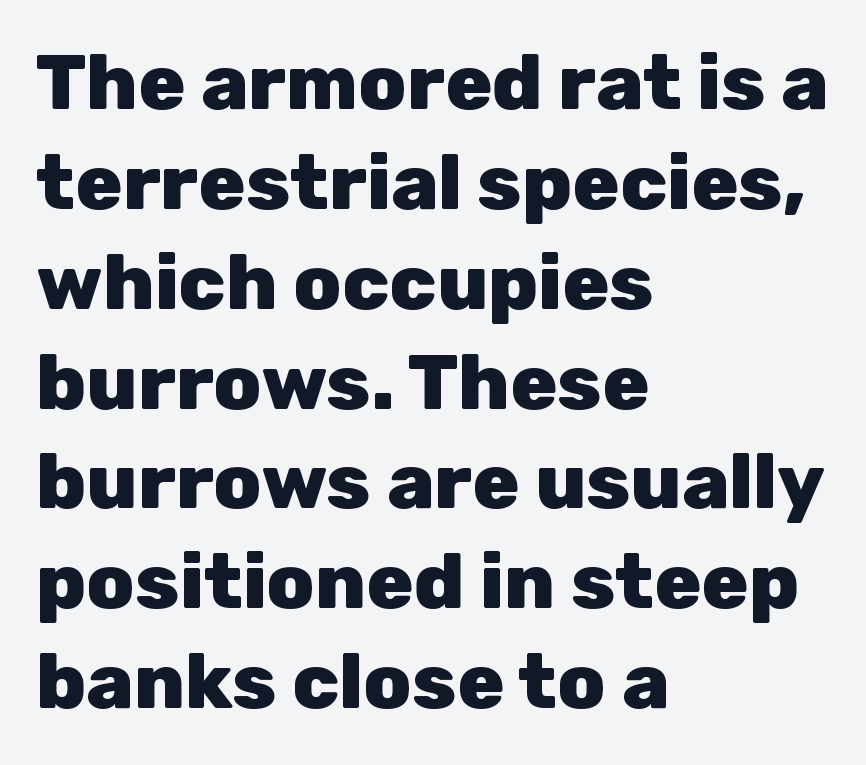
{"serif": "no", "italic": "no", "bold": "yes", "weight": "heavy", "width": "normal", "stroke_contrast": "low", "x_height": "medium", "monospaced": "no", "underline": "no", "align": "left", "line_spacing": "normal", "line_spacing_ratio": 1.28, "letter_spacing": "normal", "letter_spacing_em": 0.0, "glyph_px": 78}
